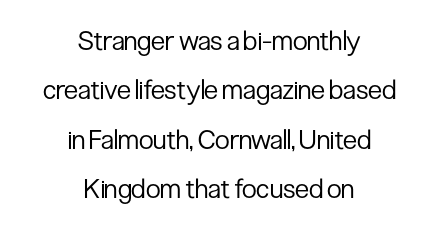
{"italic": "no", "bold": "no", "underline": "no", "align": "center", "line_spacing_ratio": 1.83, "letter_spacing": "normal", "letter_spacing_em": 0.0, "glyph_px": 27}
